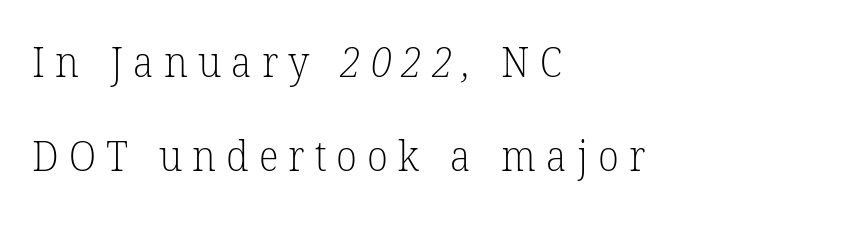
The text was rendered using a seriffed face with decorative stroke endings. If you drew a ruler down the left edge, every line would touch it. Each new line begins a long way beneath the previous one. Words appear elongated and porous because spacing is wide. Looks like regular typesetting: each glyph gets only the width it needs.
